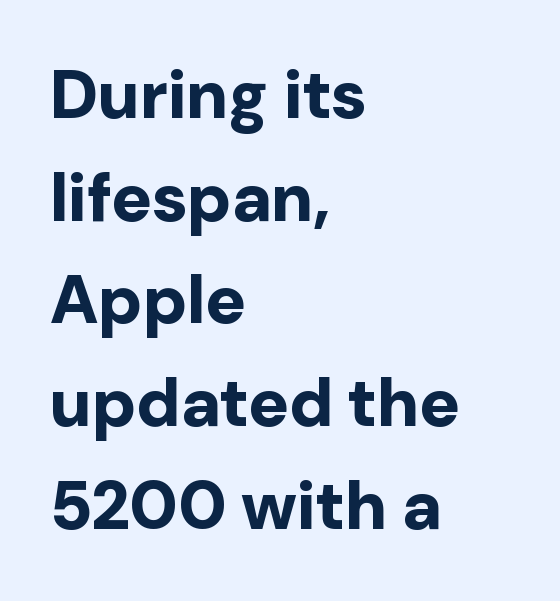
{"serif": "no", "italic": "no", "bold": "yes", "weight": "bold", "width": "normal", "stroke_contrast": "low", "x_height": "medium", "monospaced": "no", "underline": "no", "align": "left", "line_spacing": "normal", "line_spacing_ratio": 1.51, "letter_spacing": "normal", "letter_spacing_em": 0.0, "glyph_px": 68}
